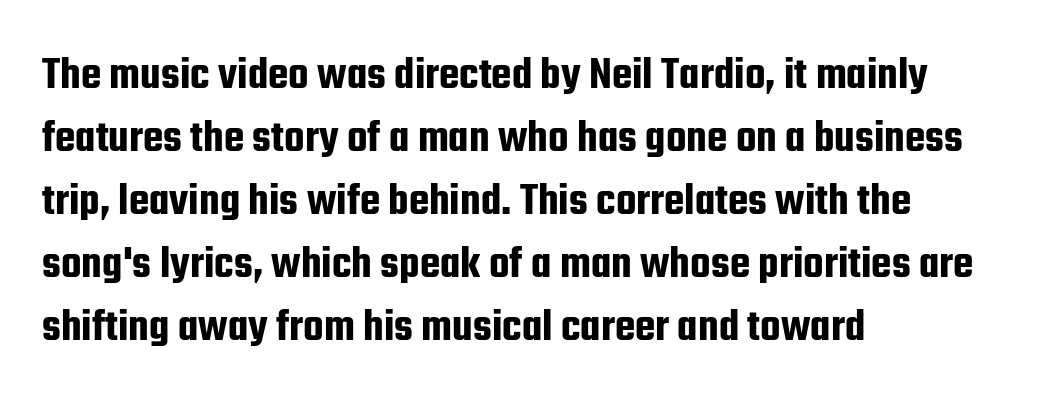
Q: Is the text italic (slanted)? A: No, it is upright.
Q: Is the typeface a serif or a sans-serif typeface? A: Sans-serif.
Q: Is the text underlined? A: No.
Q: How is the paragraph aligned? A: Left-aligned.
Q: Is the spacing between letters normal or unusually wide? A: Normal.
Q: Is the spacing between lines tight, normal or loose? A: Normal.
Q: Width (condensed, normal, or wide)? A: Condensed.
Q: Stroke contrast? A: Low.
Q: x-height? A: Medium.
Q: Monospaced? A: No.
